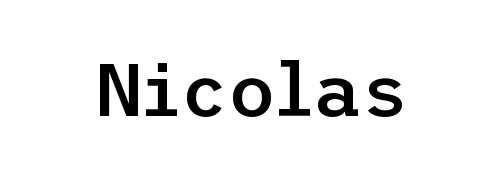
The image shows 74 px semibold sans-serif type, upright; set normal letter spacing, not underlined; low stroke contrast and a medium x-height.
